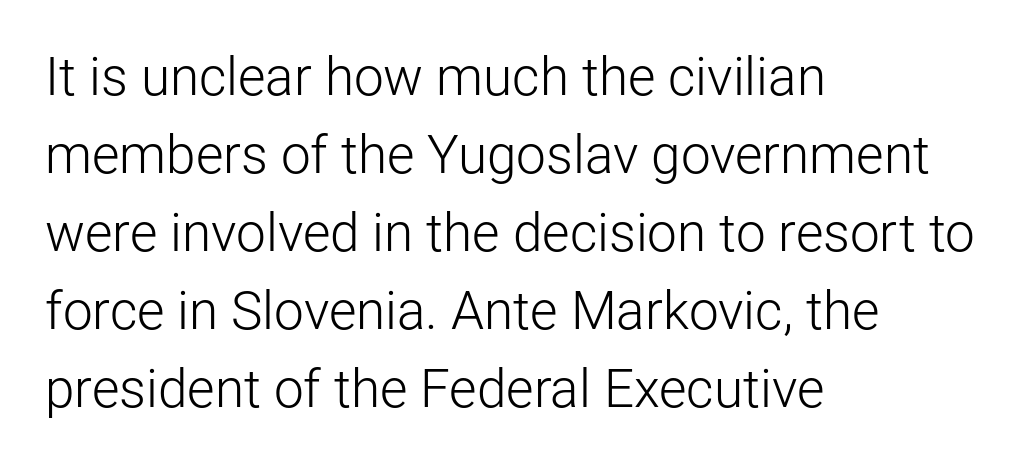
Note the varied advance widths — an 'i' is clearly narrower than an 'm'. The weight would be labelled regular, book, light, or lighter still. Horizontal alignment here is leftward, the default for most running prose. Underlining? Definitely not there. Compared with typical body copy, the letter spacing here is the same. The lettering stays uniformly vertical, giving the passage a roman look.
